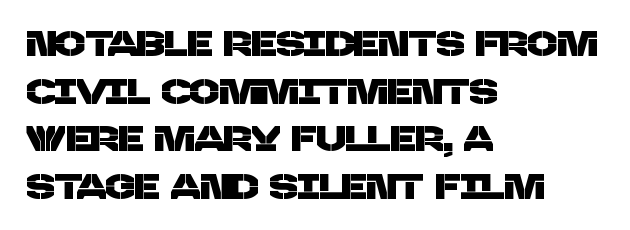
The image shows 35 px sans-serif type; set left-aligned, normal line spacing (1.36x), normal letter spacing, not underlined; low stroke contrast and a large x-height.
